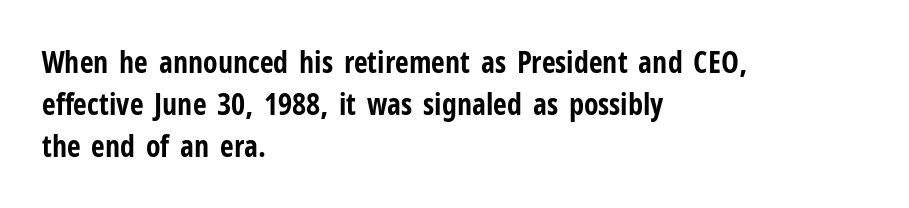
Q: Is the text bold? A: Yes.
Q: Is the text italic (slanted)? A: No, it is upright.
Q: Is the typeface a serif or a sans-serif typeface? A: Sans-serif.
Q: Is the text underlined? A: No.
Q: How is the paragraph aligned? A: Left-aligned.
Q: Is the spacing between letters normal or unusually wide? A: Normal.
Q: Is the spacing between lines tight, normal or loose? A: Normal.
Q: Width (condensed, normal, or wide)? A: Condensed.
Q: Stroke contrast? A: Low.
Q: x-height? A: Medium.
Q: Monospaced? A: No.
